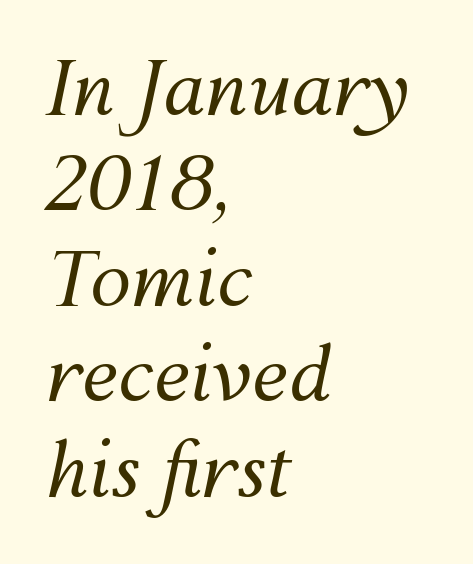
Q: Is the text bold? A: No.
Q: Is the text italic (slanted)? A: Yes, it leans right by about 12 degrees.
Q: Is the text underlined? A: No.
Q: How is the paragraph aligned? A: Left-aligned.
Q: Is the spacing between letters normal or unusually wide? A: Normal.
Q: Is the spacing between lines tight, normal or loose? A: Normal.
Q: Width (condensed, normal, or wide)? A: Normal.
Q: Stroke contrast? A: Medium.
Q: x-height? A: Medium.
Q: Monospaced? A: No.
